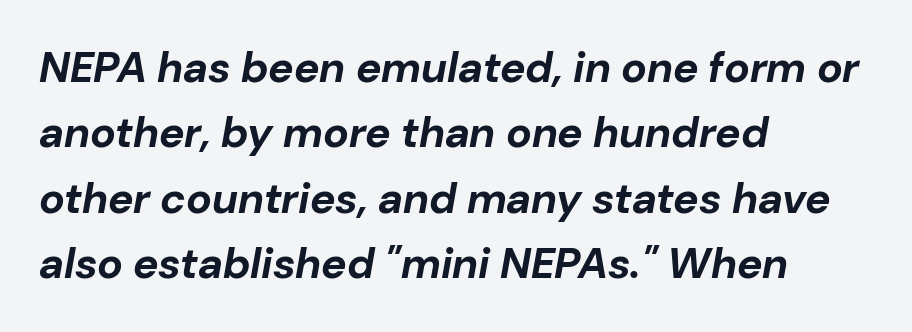
{"italic": "yes", "lean": "right", "slant_degrees": 10, "bold": "yes", "weight": "bold", "width": "normal", "stroke_contrast": "low", "x_height": "medium", "monospaced": "no", "underline": "no", "align": "left", "line_spacing": "normal", "line_spacing_ratio": 1.52, "letter_spacing": "normal", "letter_spacing_em": 0.0, "glyph_px": 43}
